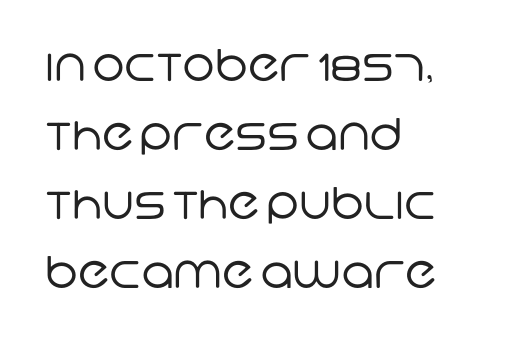
Q: Is the text bold? A: No.
Q: Is the typeface a serif or a sans-serif typeface? A: Sans-serif.
Q: Is the text underlined? A: No.
Q: How is the paragraph aligned? A: Left-aligned.
Q: Is the spacing between letters normal or unusually wide? A: Normal.
Q: Is the spacing between lines tight, normal or loose? A: Normal.
Q: Width (condensed, normal, or wide)? A: Normal.
Q: Stroke contrast? A: Low.
Q: x-height? A: Large.
Q: Monospaced? A: No.
